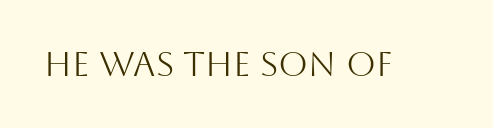
The letters carry no serifs — their stems end cleanly without finishing strokes. Stem width sits at or under what a default text font uses. Between one letter and the next there's only the usual sliver of space. These lines are rendered in a variable-pitch font.
